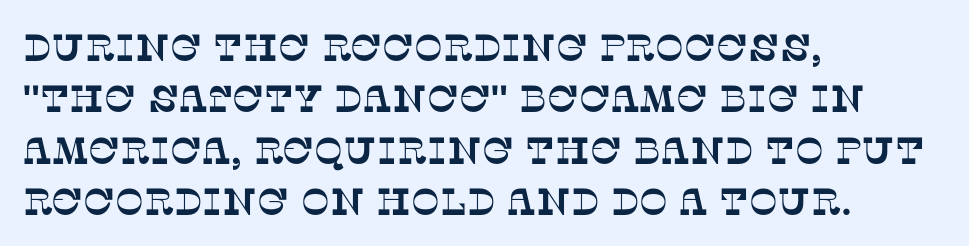
{"serif": "yes", "width": "normal", "stroke_contrast": "low", "x_height": "large", "monospaced": "no", "underline": "no", "align": "left", "line_spacing": "normal", "line_spacing_ratio": 1.35, "letter_spacing": "normal", "letter_spacing_em": 0.0, "glyph_px": 38}
